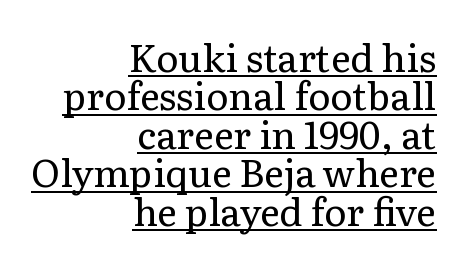
Summary of vertical rhythm: compact, with narrow interline spacing. Line ends are locked; line starts wander. Stroke terminals: seriffed. The string is rendered with underlining switched on. Character widths vary here, with narrow letters taking less room than wide ones. This is not heavy type; no bold has been used.
